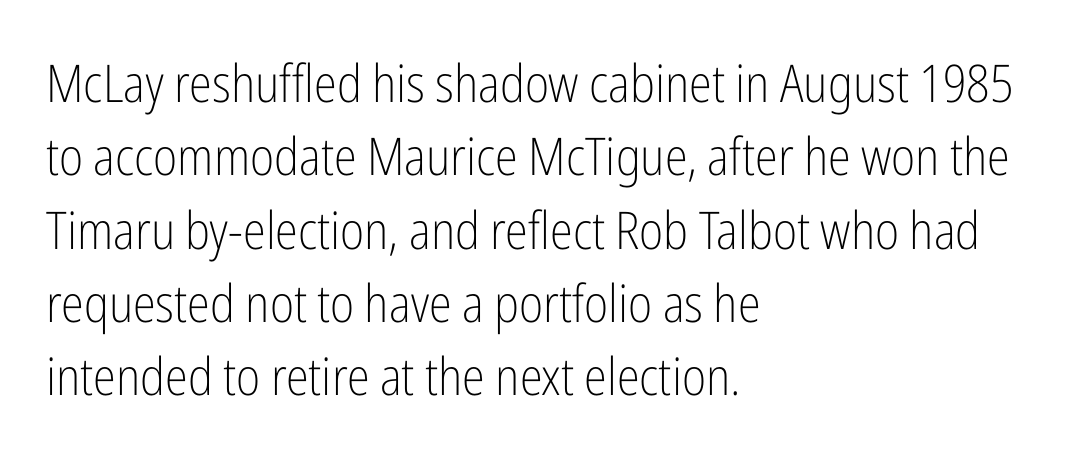
{"serif": "no", "italic": "no", "bold": "no", "weight": "light", "width": "condensed", "stroke_contrast": "low", "x_height": "medium", "monospaced": "no", "underline": "no", "align": "left", "line_spacing": "normal", "line_spacing_ratio": 1.41, "letter_spacing": "normal", "letter_spacing_em": 0.0, "glyph_px": 52}
